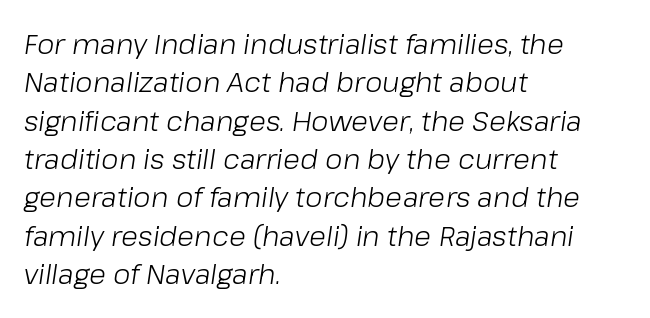
Q: Is the text bold? A: No.
Q: Is the text italic (slanted)? A: Yes, it leans right by about 8 degrees.
Q: Is the text underlined? A: No.
Q: How is the paragraph aligned? A: Left-aligned.
Q: Is the spacing between letters normal or unusually wide? A: Normal.
Q: Is the spacing between lines tight, normal or loose? A: Normal.
Q: Width (condensed, normal, or wide)? A: Normal.
Q: Stroke contrast? A: Low.
Q: x-height? A: Medium.
Q: Monospaced? A: No.
